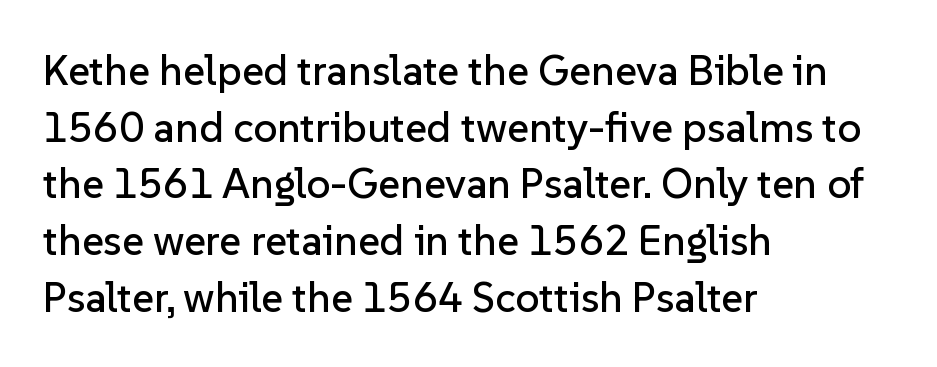
{"serif": "no", "italic": "no", "width": "normal", "stroke_contrast": "low", "x_height": "medium", "monospaced": "no", "underline": "no", "align": "left", "line_spacing": "normal", "line_spacing_ratio": 1.35, "letter_spacing": "normal", "letter_spacing_em": 0.0, "glyph_px": 42}
